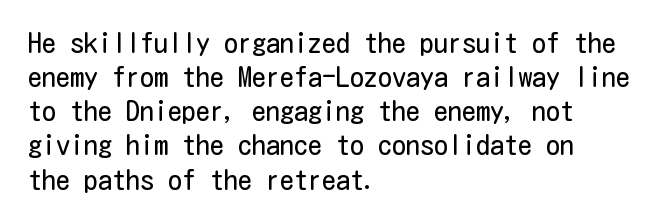
The image shows 28 px regular-weight, condensed sans-serif type, upright; set left-aligned, line spacing 1.22x, normal letter spacing, not underlined; low stroke contrast and a medium x-height.
